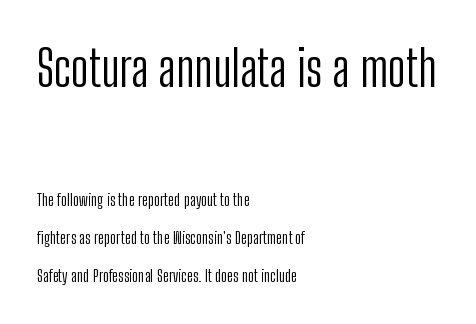
Q: Is the text bold? A: No.
Q: Is the text italic (slanted)? A: No, it is upright.
Q: Is the typeface a serif or a sans-serif typeface? A: Sans-serif.
Q: Is the text underlined? A: No.
Q: How is the paragraph aligned? A: Left-aligned.
Q: Is the spacing between letters normal or unusually wide? A: Normal.
Q: Is the spacing between lines tight, normal or loose? A: Loose.
Q: Which block of text is set in a larger size, the first (top) or the second (bottom)? A: The first (top) one.
Q: Width (condensed, normal, or wide)? A: Condensed.
Q: Stroke contrast? A: Low.
Q: x-height? A: Medium.
Q: Monospaced? A: No.
